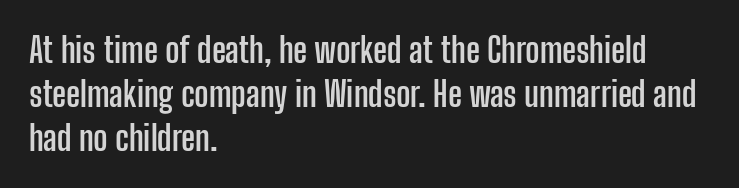
{"serif": "no", "italic": "no", "bold": "yes", "weight": "semibold", "width": "condensed", "stroke_contrast": "low", "x_height": "medium", "monospaced": "no", "underline": "no", "align": "left", "line_spacing": "normal", "line_spacing_ratio": 1.29, "letter_spacing": "normal", "letter_spacing_em": 0.0, "glyph_px": 34}
